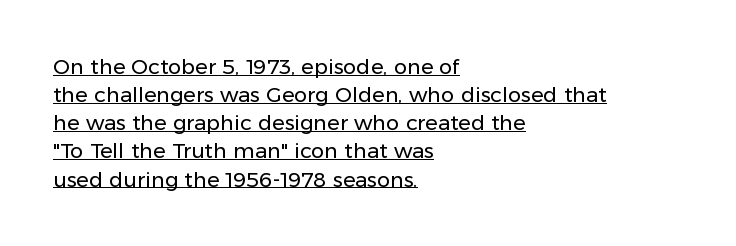
Is this a heavy cut? Hardly; it is regular or lighter. A baseline rule has been typeset under these characters. Every stem runs plumb, perpendicular to the baseline. The lines sit at an ordinary, default distance from one another. These lines are set flush left with a ragged right edge. Short note: letters normally spaced.
